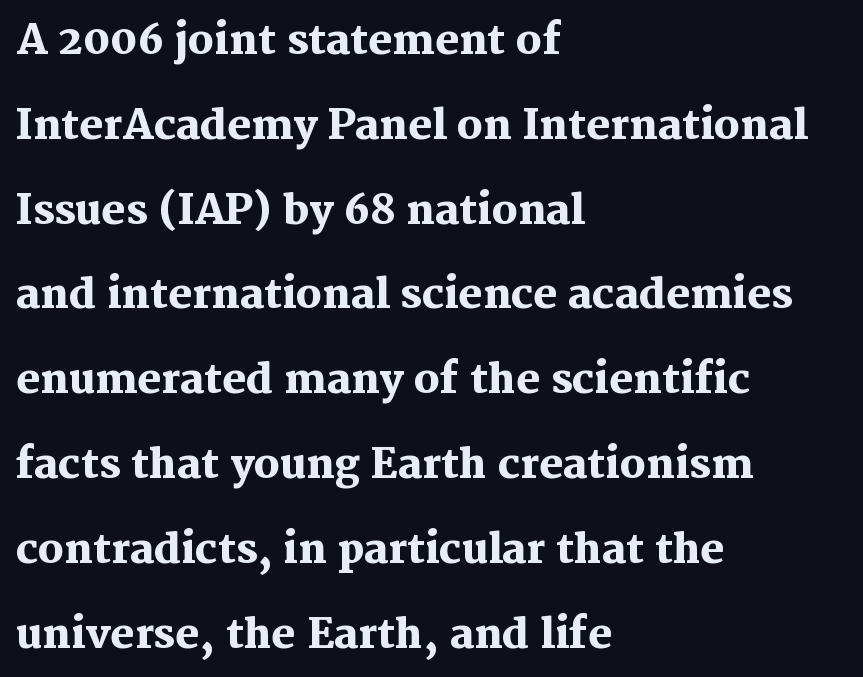
The image shows 40 px heavy serif type, upright; set left-aligned, loose line spacing (2.12x), normal letter spacing, not underlined; medium stroke contrast and a medium x-height.
